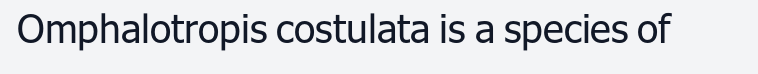
Q: Is the text bold? A: No.
Q: Is the text italic (slanted)? A: No, it is upright.
Q: Is the typeface a serif or a sans-serif typeface? A: Sans-serif.
Q: Is the text underlined? A: No.
Q: Is the spacing between letters normal or unusually wide? A: Normal.
Q: Width (condensed, normal, or wide)? A: Normal.
Q: Stroke contrast? A: Low.
Q: x-height? A: Medium.
Q: Monospaced? A: No.
